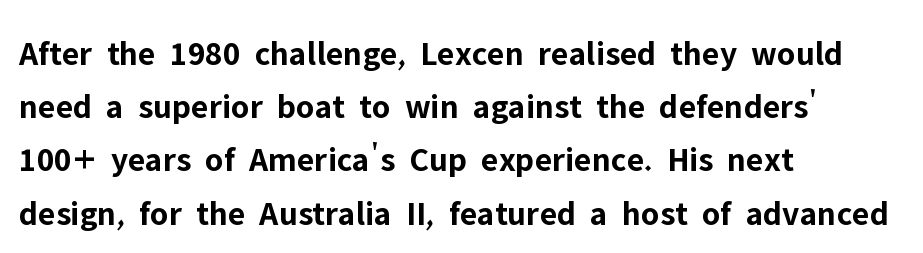
The image shows 35 px bold sans-serif type, upright; set left-aligned, normal line spacing (1.52x), normal letter spacing, not underlined; low stroke contrast and a medium x-height.
